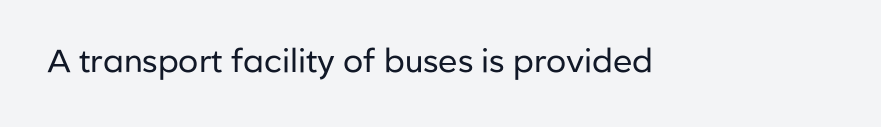
The image shows 32 px regular-weight sans-serif type, upright; set normal letter spacing, not underlined; low stroke contrast and a medium x-height.
